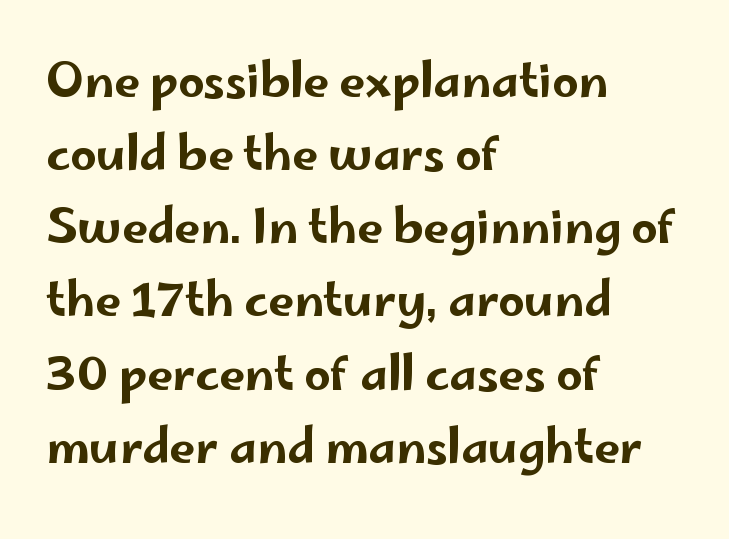
Q: Is the text italic (slanted)? A: No, it is upright.
Q: Is the typeface a serif or a sans-serif typeface? A: Sans-serif.
Q: Is the text underlined? A: No.
Q: How is the paragraph aligned? A: Left-aligned.
Q: Is the spacing between letters normal or unusually wide? A: Normal.
Q: Is the spacing between lines tight, normal or loose? A: Normal.
Q: Width (condensed, normal, or wide)? A: Wide.
Q: Stroke contrast? A: Low.
Q: x-height? A: Small.
Q: Monospaced? A: No.
